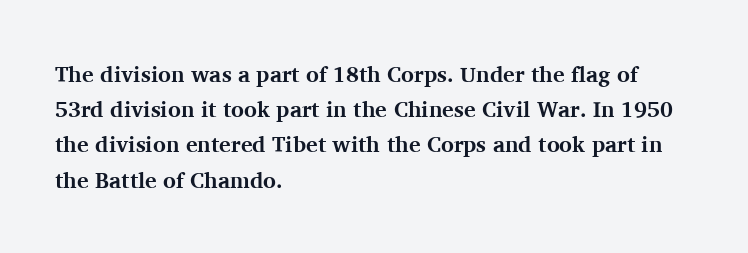
{"italic": "no", "bold": "yes", "underline": "no", "align": "left", "line_spacing": "normal", "line_spacing_ratio": 1.6, "letter_spacing": "normal", "letter_spacing_em": 0.0, "glyph_px": 22}
